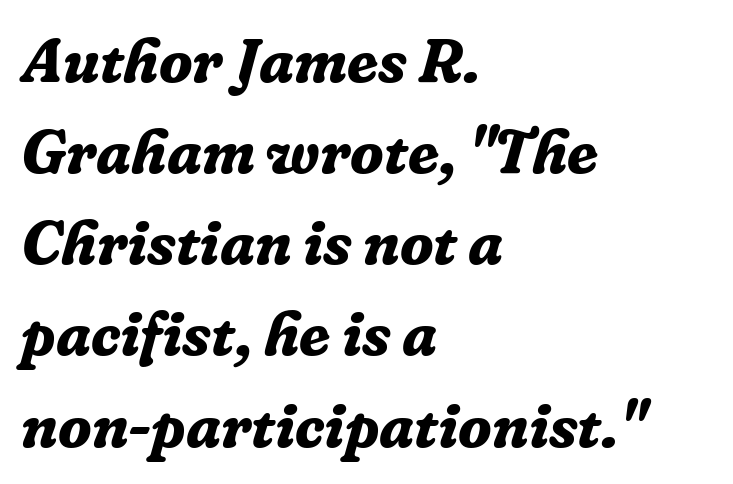
The glyphs are unaccompanied by any horizontal stroke below them. The lines sit at an ordinary, default distance from one another. You can tell from the footed stems that serif type was used. Heavy-handed strokes throughout: this text is bold. Here the designer chose a conventional face with non-uniform glyph widths. One-word summary of the alignment: left.
